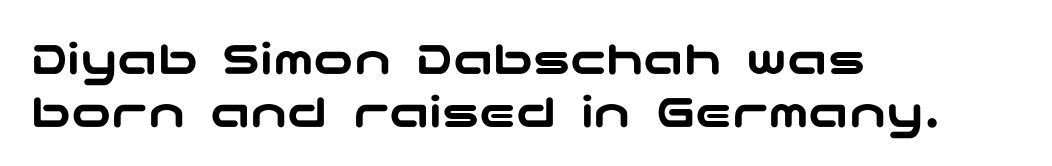
Q: Is the text italic (slanted)? A: No, it is upright.
Q: Is the typeface a serif or a sans-serif typeface? A: Sans-serif.
Q: Is the text underlined? A: No.
Q: How is the paragraph aligned? A: Left-aligned.
Q: Is the spacing between letters normal or unusually wide? A: Normal.
Q: Is the spacing between lines tight, normal or loose? A: Tight.
Q: Width (condensed, normal, or wide)? A: Wide.
Q: Stroke contrast? A: Low.
Q: x-height? A: Medium.
